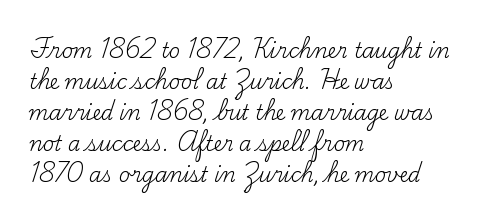
The face looks like a standard text weight, possibly lighter. The type is set solid horizontally, with unmodified tracking. Leading: standard. Casual observation: everything's shoved over to the left.
